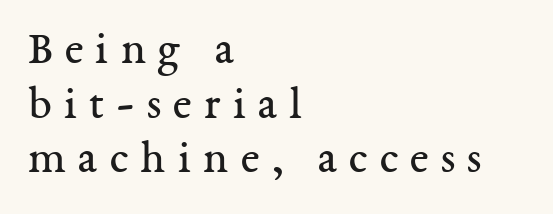
{"serif": "yes", "italic": "no", "bold": "no", "weight": "regular", "width": "normal", "stroke_contrast": "medium", "x_height": "medium", "monospaced": "no", "underline": "no", "align": "left", "line_spacing_ratio": 1.16, "letter_spacing": "wide", "letter_spacing_em": 0.26, "glyph_px": 47}
